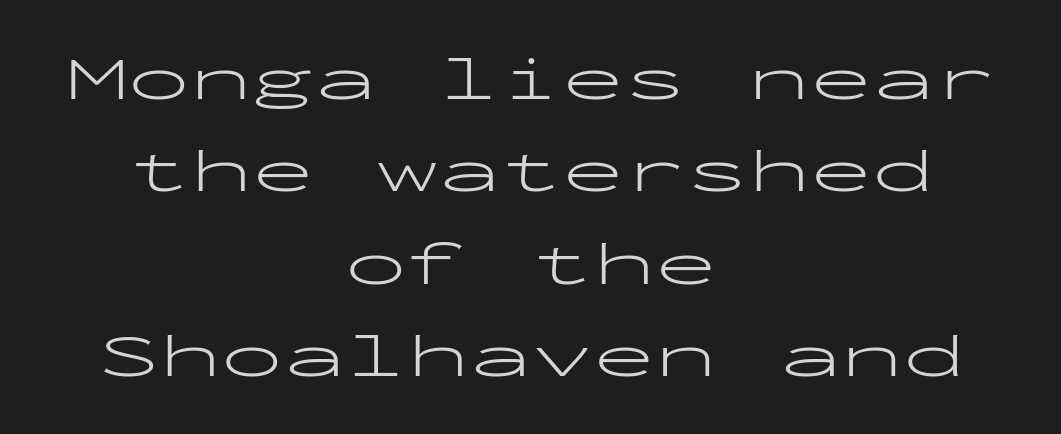
The face used here is monospaced, like something from a code editor. Rendered with straight, roman letterforms. No chunkiness to these letters — they're not bold. Students, observe: this is what conventionally led text looks like. Each line is balanced around a shared central axis.
